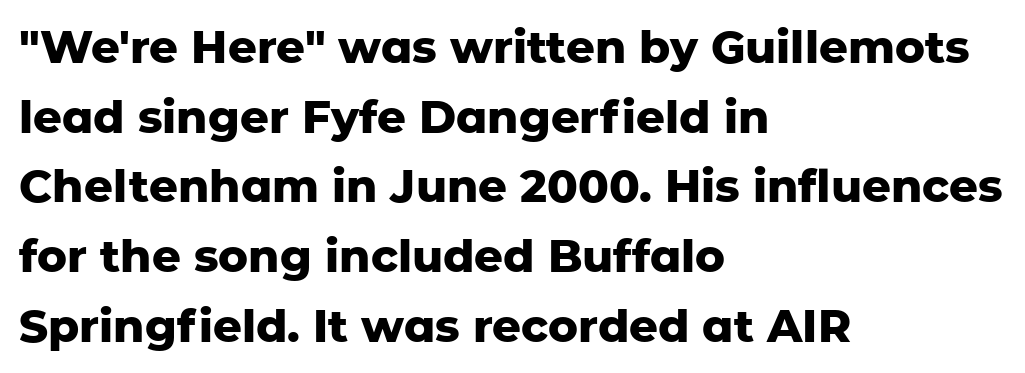
Q: Is the text bold? A: Yes.
Q: Is the text italic (slanted)? A: No, it is upright.
Q: Is the typeface a serif or a sans-serif typeface? A: Sans-serif.
Q: Is the text underlined? A: No.
Q: How is the paragraph aligned? A: Left-aligned.
Q: Is the spacing between letters normal or unusually wide? A: Normal.
Q: Is the spacing between lines tight, normal or loose? A: Normal.
Q: Width (condensed, normal, or wide)? A: Normal.
Q: Stroke contrast? A: Low.
Q: x-height? A: Medium.
Q: Monospaced? A: No.
